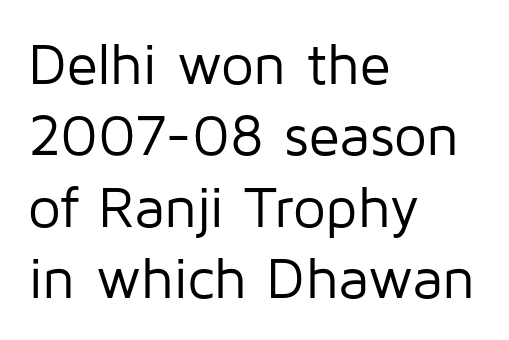
Q: Is the text bold? A: No.
Q: Is the text italic (slanted)? A: No, it is upright.
Q: Is the typeface a serif or a sans-serif typeface? A: Sans-serif.
Q: Is the text underlined? A: No.
Q: How is the paragraph aligned? A: Left-aligned.
Q: Is the spacing between letters normal or unusually wide? A: Normal.
Q: Width (condensed, normal, or wide)? A: Normal.
Q: Stroke contrast? A: Low.
Q: x-height? A: Medium.
Q: Monospaced? A: No.
